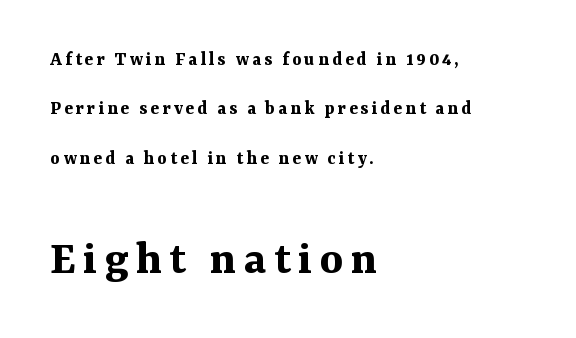
{"serif": "yes", "italic": "no", "bold": "yes", "weight": "bold", "width": "normal", "stroke_contrast": "medium", "x_height": "medium", "monospaced": "no", "underline": "no", "align": "left", "line_spacing": "loose", "line_spacing_ratio": 2.47, "larger_block": "second", "size_ratio": 2.45, "glyph_px": 49}
